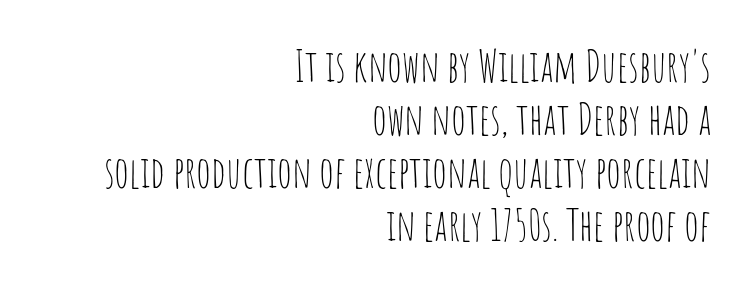
Counters stay open thanks to moderate or lighter strokes. A typesetter would call this proportional, since set widths differ per character. Honestly, the letter spacing is just normal — you wouldn't notice it. Unmarked baselines from the first word to the last.
